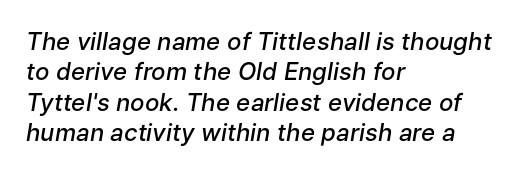
The image shows 24 px text type, italic (leaning right); set left-aligned, normal line spacing (1.27x), normal letter spacing, not underlined.
